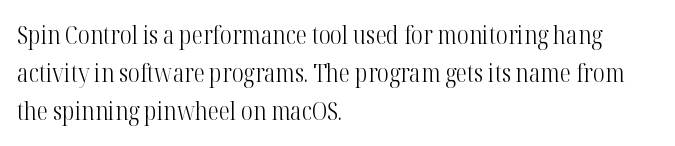
{"italic": "no", "bold": "no", "underline": "no", "align": "left", "line_spacing": "normal", "line_spacing_ratio": 1.53, "letter_spacing": "normal", "letter_spacing_em": 0.0, "glyph_px": 25}
